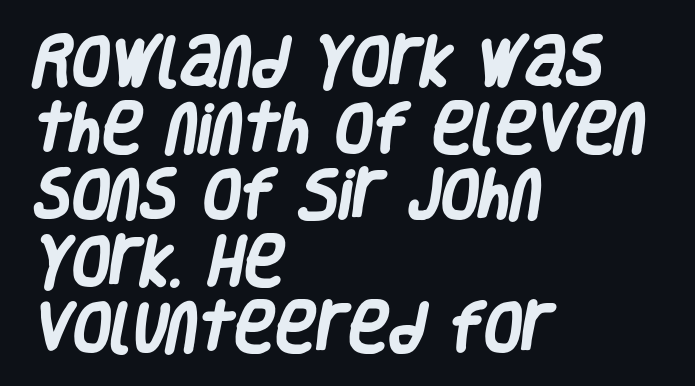
{"serif": "no", "bold": "yes", "weight": "heavy", "width": "condensed", "stroke_contrast": "low", "x_height": "large", "monospaced": "no", "underline": "no", "align": "left", "line_spacing_ratio": 1.21, "letter_spacing": "normal", "letter_spacing_em": 0.0, "glyph_px": 55}
